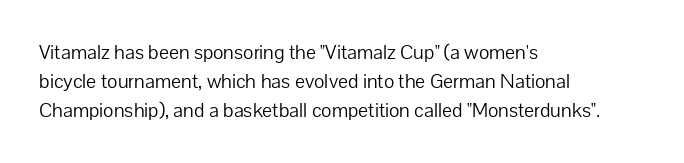
The image shows 20 px text type, upright; set left-aligned, normal line spacing (1.46x), normal letter spacing, not underlined.
